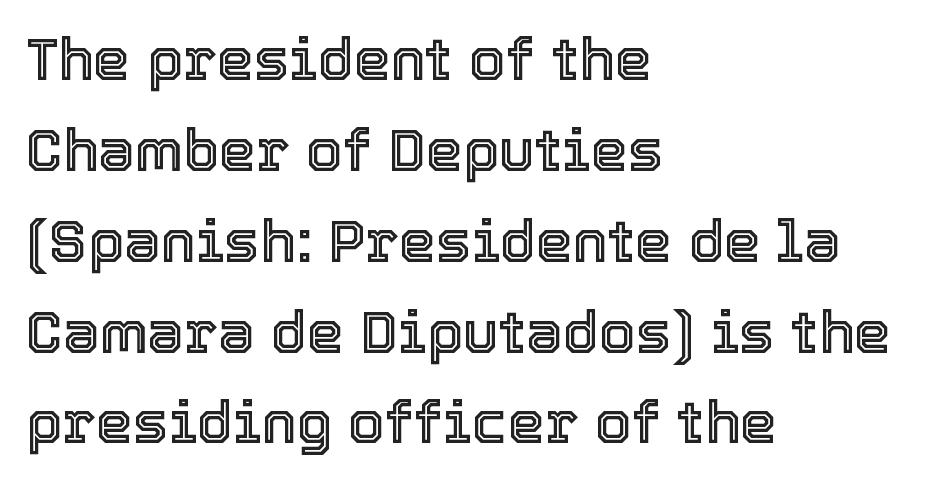
Each row of text sits above clean, open space. How are the letters spaced? Ordinarily, with no added tracking. The typesetter chose a ragged-right arrangement here. A roman cut, with each character standing at attention. Here the designer chose a conventional face with non-uniform glyph widths.
